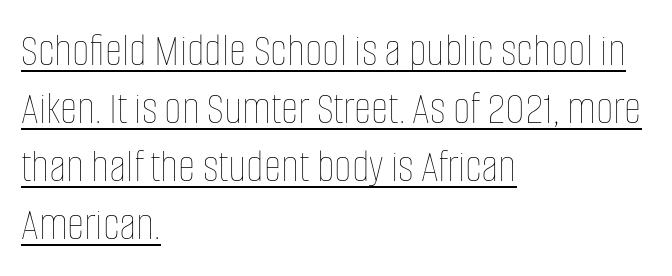
Q: Is the text bold? A: No.
Q: Is the text italic (slanted)? A: No, it is upright.
Q: Is the text underlined? A: Yes.
Q: How is the paragraph aligned? A: Left-aligned.
Q: Is the spacing between letters normal or unusually wide? A: Normal.
Q: Width (condensed, normal, or wide)? A: Condensed.
Q: Stroke contrast? A: Low.
Q: x-height? A: Large.
Q: Monospaced? A: No.
